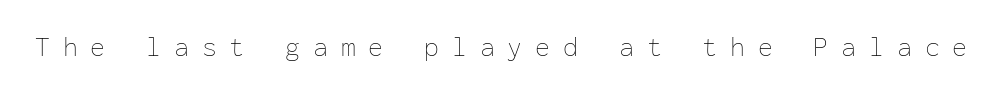
{"italic": "no", "bold": "no", "underline": "no", "letter_spacing": "wide", "letter_spacing_em": 0.48, "glyph_px": 27}
